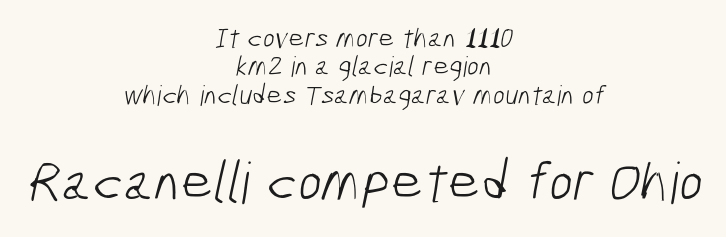
The image shows 57 px light, condensed sans-serif type; set centered, tight line spacing (1.01x), normal letter spacing, not underlined; the second (bottom) block is 2.04x larger; low stroke contrast and a medium x-height.
